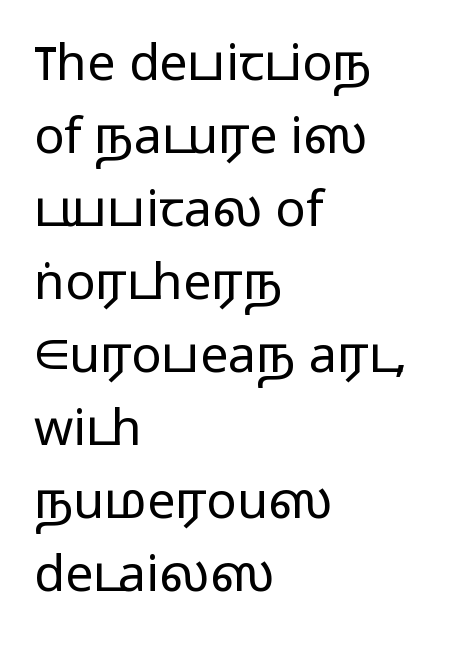
Q: Is the text bold? A: No.
Q: Is the text italic (slanted)? A: No, it is upright.
Q: Is the typeface a serif or a sans-serif typeface? A: Sans-serif.
Q: Is the text underlined? A: No.
Q: How is the paragraph aligned? A: Left-aligned.
Q: Is the spacing between letters normal or unusually wide? A: Normal.
Q: Is the spacing between lines tight, normal or loose? A: Normal.
Q: Width (condensed, normal, or wide)? A: Wide.
Q: Stroke contrast? A: Low.
Q: x-height? A: Medium.
Q: Monospaced? A: No.
